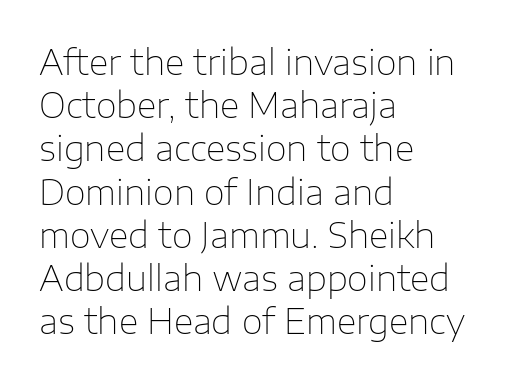
Q: Is the text bold? A: No.
Q: Is the text italic (slanted)? A: No, it is upright.
Q: Is the typeface a serif or a sans-serif typeface? A: Sans-serif.
Q: Is the text underlined? A: No.
Q: How is the paragraph aligned? A: Left-aligned.
Q: Is the spacing between letters normal or unusually wide? A: Normal.
Q: Is the spacing between lines tight, normal or loose? A: Normal.
Q: Width (condensed, normal, or wide)? A: Normal.
Q: Stroke contrast? A: Low.
Q: x-height? A: Medium.
Q: Monospaced? A: No.
